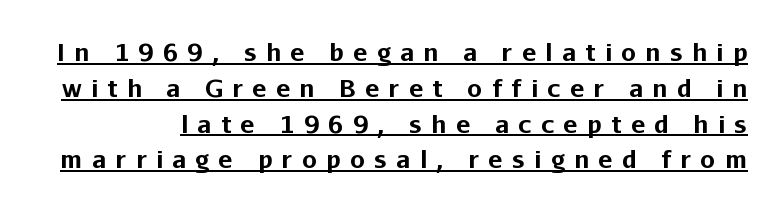
The image shows 24 px bold type, upright; set normal line spacing (1.49x), unusually wide letter spacing (+0.39 em), underlined.
